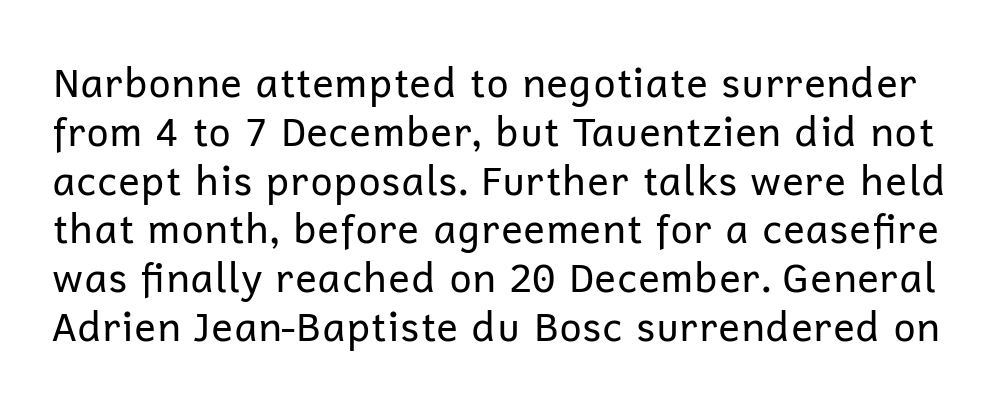
Q: Is the text bold? A: No.
Q: Is the text italic (slanted)? A: No, it is upright.
Q: Is the typeface a serif or a sans-serif typeface? A: Sans-serif.
Q: Is the text underlined? A: No.
Q: Is the spacing between letters normal or unusually wide? A: Normal.
Q: Width (condensed, normal, or wide)? A: Normal.
Q: Stroke contrast? A: Low.
Q: x-height? A: Medium.
Q: Monospaced? A: No.
